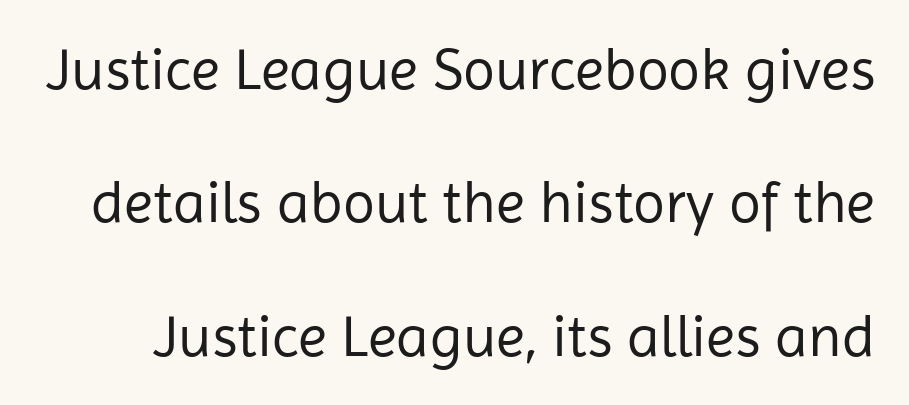
{"serif": "no", "italic": "no", "bold": "no", "weight": "regular", "width": "normal", "stroke_contrast": "low", "x_height": "medium", "monospaced": "no", "underline": "no", "line_spacing": "loose", "line_spacing_ratio": 2.26, "letter_spacing": "normal", "letter_spacing_em": 0.0, "glyph_px": 59}
